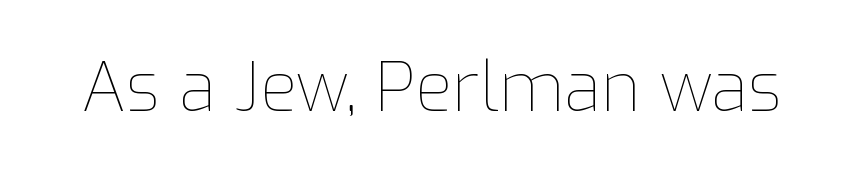
Each letter keeps its own natural width here, so spacing adapts to shape. The glyphs are unaccompanied by any horizontal stroke below them. Inter-character spacing is left at the font's built-in metrics. Every stem runs plumb, perpendicular to the baseline. Bold? No — there's no thickening of the strokes.
